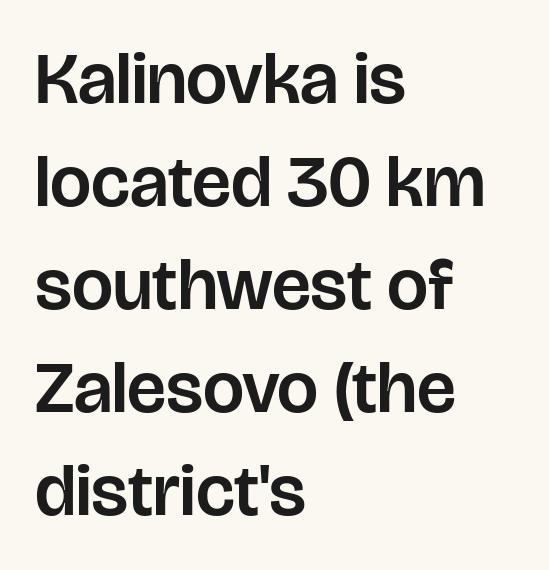
Q: Is the text italic (slanted)? A: No, it is upright.
Q: Is the typeface a serif or a sans-serif typeface? A: Sans-serif.
Q: Is the text underlined? A: No.
Q: How is the paragraph aligned? A: Left-aligned.
Q: Is the spacing between letters normal or unusually wide? A: Normal.
Q: Is the spacing between lines tight, normal or loose? A: Normal.
Q: Width (condensed, normal, or wide)? A: Normal.
Q: Stroke contrast? A: Low.
Q: x-height? A: Large.
Q: Monospaced? A: No.
